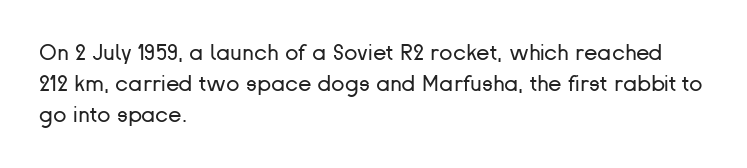
{"italic": "no", "bold": "no", "underline": "no", "align": "left", "line_spacing": "normal", "line_spacing_ratio": 1.42, "letter_spacing": "normal", "letter_spacing_em": 0.0, "glyph_px": 22}
